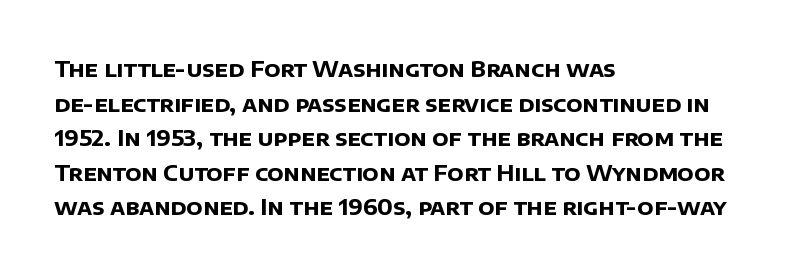
Q: Is the text bold? A: Yes.
Q: Is the text underlined? A: No.
Q: How is the paragraph aligned? A: Left-aligned.
Q: Is the spacing between letters normal or unusually wide? A: Normal.
Q: Is the spacing between lines tight, normal or loose? A: Normal.
